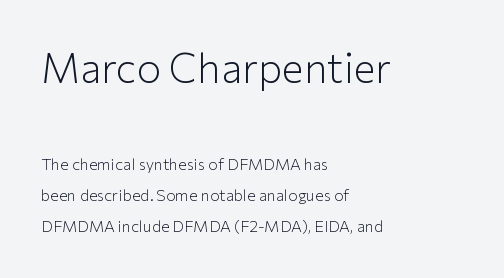
The letters advance in unequal steps, a hallmark of proportional type. Reading down the column, the eye jumps a long way to each next line. How are the letters spaced? Ordinarily, with no added tracking. A classic flush-left, rag-right setting is used for this passage. To sum up the face: it is a sans, with no serifs.
